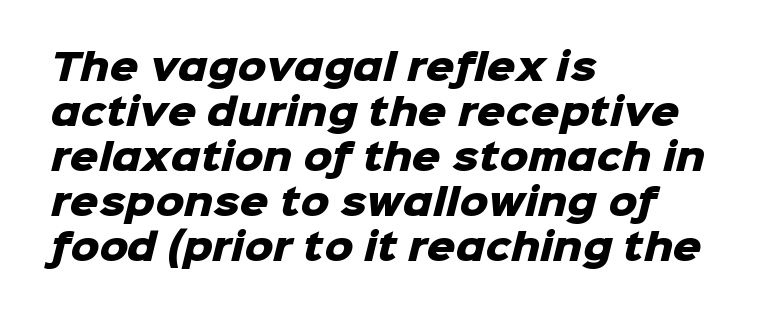
{"serif": "no", "bold": "yes", "weight": "heavy", "width": "normal", "stroke_contrast": "low", "x_height": "medium", "monospaced": "no", "underline": "no", "align": "left", "line_spacing": "normal", "line_spacing_ratio": 1.25, "letter_spacing": "normal", "letter_spacing_em": 0.0, "glyph_px": 36}
